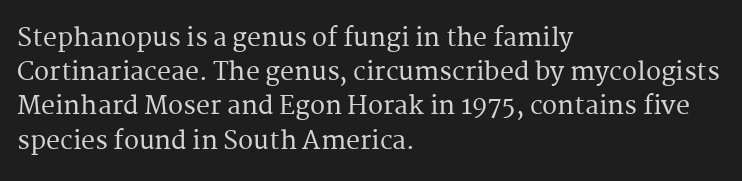
Q: Is the text italic (slanted)? A: No, it is upright.
Q: Is the text underlined? A: No.
Q: How is the paragraph aligned? A: Left-aligned.
Q: Is the spacing between letters normal or unusually wide? A: Normal.
Q: Is the spacing between lines tight, normal or loose? A: Normal.
